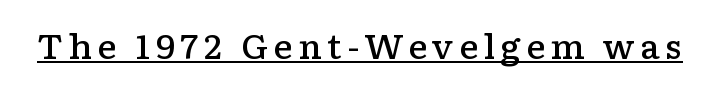
{"serif": "yes", "italic": "no", "bold": "semi", "weight": "semibold", "width": "wide", "stroke_contrast": "low", "x_height": "medium", "monospaced": "no", "underline": "yes", "glyph_px": 33}
